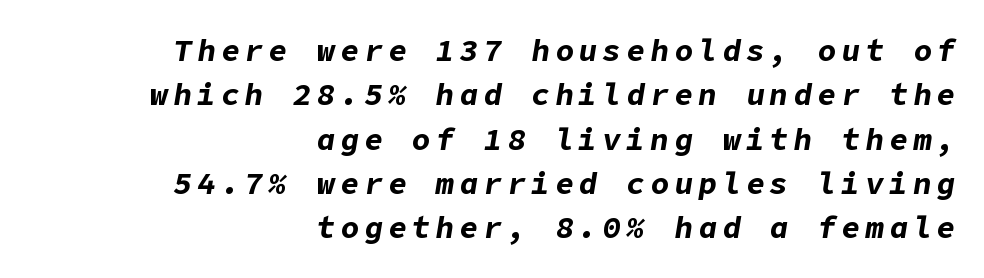
{"italic": "yes", "lean": "right", "slant_degrees": 9, "bold": "yes", "weight": "bold", "width": "normal", "stroke_contrast": "low", "x_height": "medium", "underline": "no", "align": "right", "line_spacing": "normal", "line_spacing_ratio": 1.43, "glyph_px": 31}
